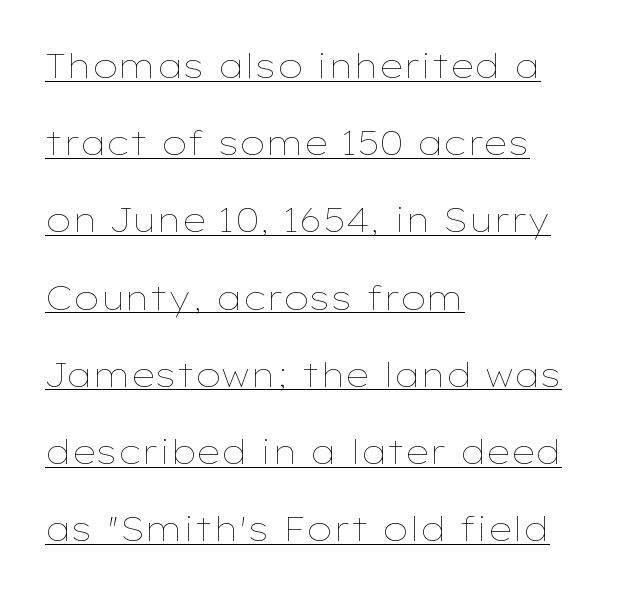
Leading: increased. Do the letters lean? They stand straight. Where is the straight margin? On the left. The letters sit at their default tracking, neither squeezed nor spread. A typographer would call this underscored text.
